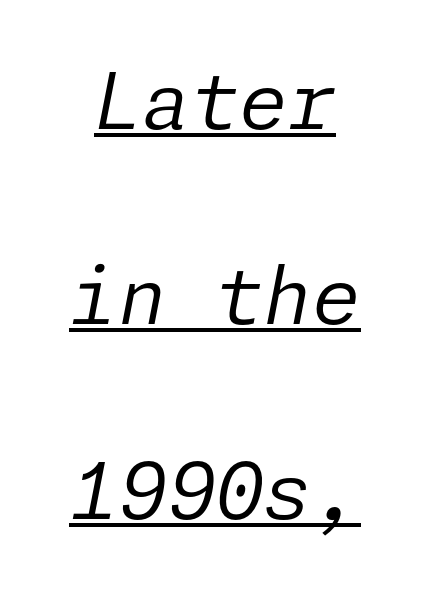
{"italic": "yes", "lean": "right", "slant_degrees": 11, "bold": "no", "weight": "regular", "width": "normal", "stroke_contrast": "low", "x_height": "medium", "underline": "yes", "line_spacing": "loose", "line_spacing_ratio": 2.5, "letter_spacing": "normal", "letter_spacing_em": 0.0, "glyph_px": 78}
